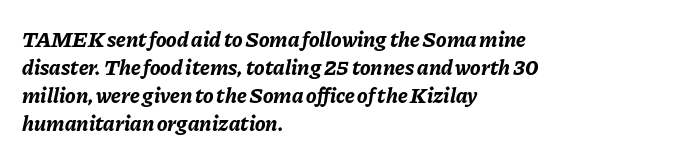
The image shows 22 px bold type, italic (leaning right); set left-aligned, normal line spacing (1.27x), normal letter spacing, not underlined.
